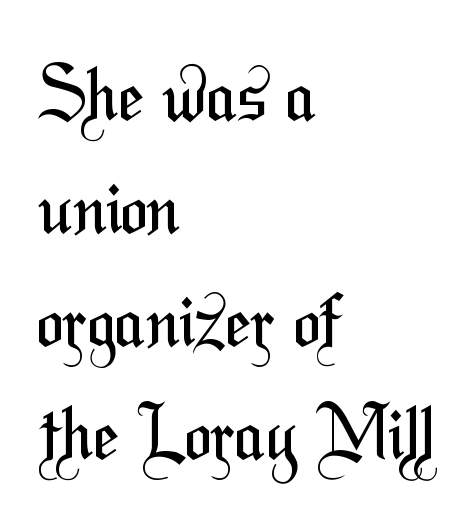
The image shows 72 px regular-weight, condensed sans-serif type; set left-aligned, normal line spacing (1.57x), normal letter spacing, not underlined; medium stroke contrast and a medium x-height.
